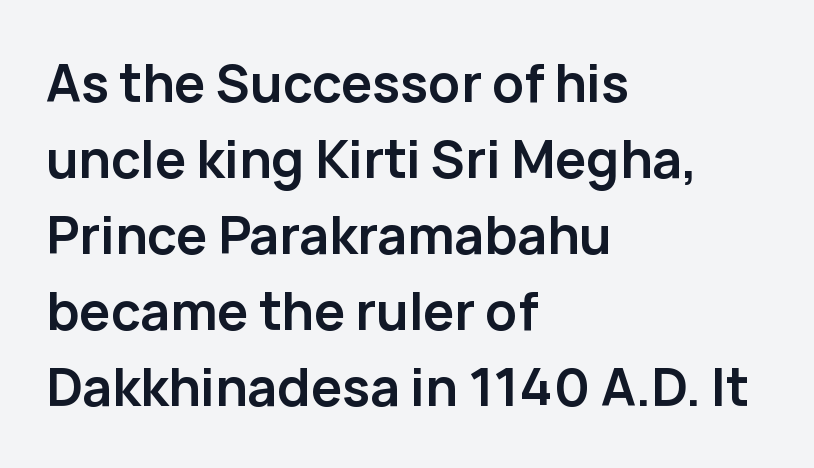
{"serif": "no", "italic": "no", "bold": "yes", "weight": "semibold", "width": "normal", "stroke_contrast": "low", "x_height": "medium", "monospaced": "no", "underline": "no", "align": "left", "line_spacing": "normal", "line_spacing_ratio": 1.46, "letter_spacing": "normal", "letter_spacing_em": 0.0, "glyph_px": 52}
